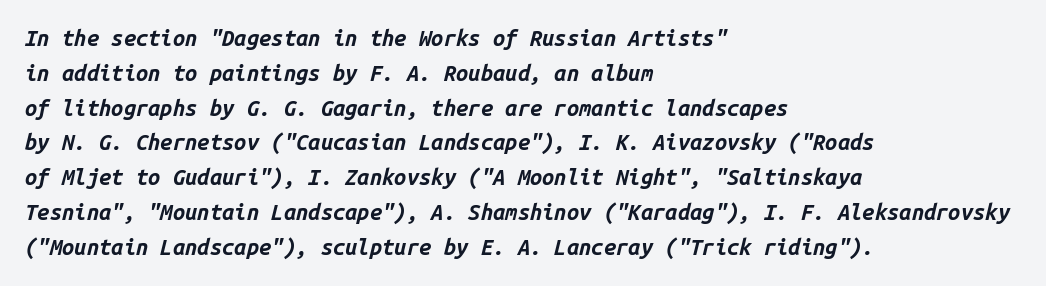
The image shows 22 px bold type, italic (leaning right); set left-aligned, normal line spacing (1.58x), normal letter spacing, not underlined.
